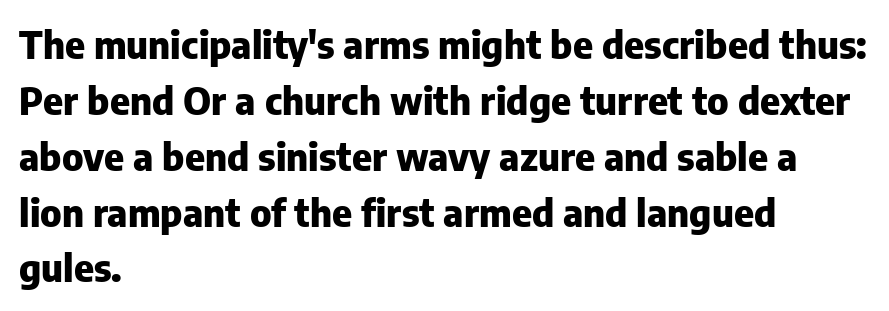
Q: Is the text bold? A: Yes.
Q: Is the text italic (slanted)? A: No, it is upright.
Q: Is the typeface a serif or a sans-serif typeface? A: Sans-serif.
Q: Is the text underlined? A: No.
Q: How is the paragraph aligned? A: Left-aligned.
Q: Is the spacing between letters normal or unusually wide? A: Normal.
Q: Is the spacing between lines tight, normal or loose? A: Normal.
Q: Width (condensed, normal, or wide)? A: Normal.
Q: Stroke contrast? A: Low.
Q: x-height? A: Medium.
Q: Monospaced? A: No.
